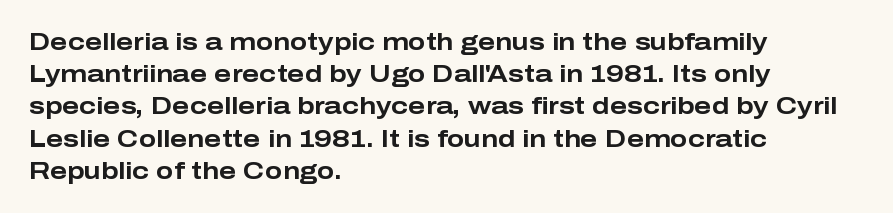
Teacher's note: observe the even left margin — that is flush-left alignment. Tracking here is standard; glyphs follow each other at the usual distance. Horizontal bands of white between lines are of average thickness. Is the type bold? Yes — the strokes are clearly thick and heavy. This is the regular roman posture of the typeface.
